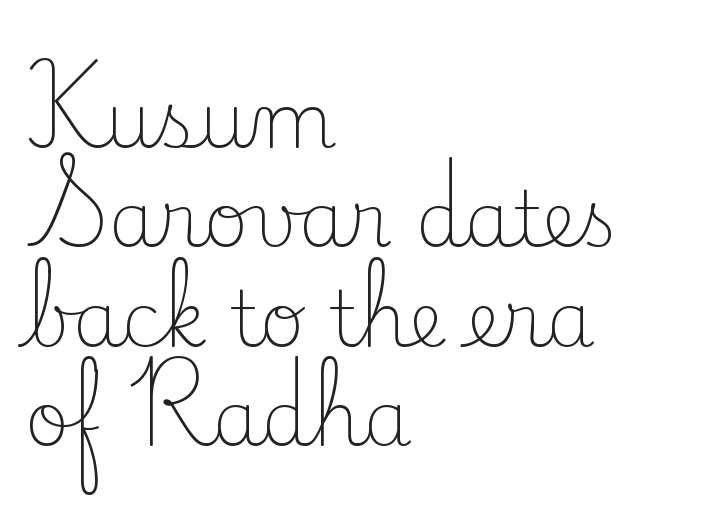
The lettering holds an erect, upright posture throughout. The ragged edge is on the right, which tells us the setting is flush left. Each new line begins a customary step beneath the previous one. The glyphs are unaccompanied by any horizontal stroke below them. Compared with typical body copy, the letter spacing here is the same.
